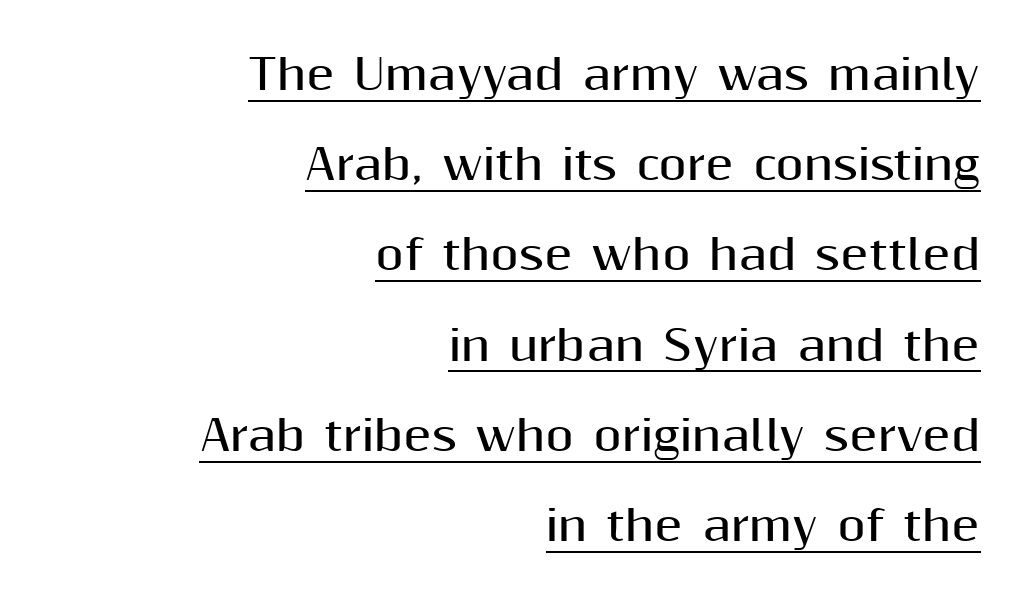
The image shows 41 px bold sans-serif type, upright; set right-aligned, loose line spacing (2.2x), normal letter spacing, underlined; medium stroke contrast and a medium x-height.
